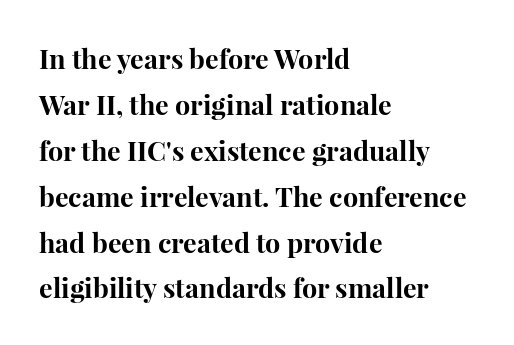
A typesetter would mark this as roman, not italic. Students, observe: this is what conventionally led text looks like. Each word holds together tightly as a unit, with standard inter-letter gaps. Only glyphs here, with clear space below each row. What weight is shown? A full bold with thick strokes. If you drew a ruler down the left edge, every line would touch it.
